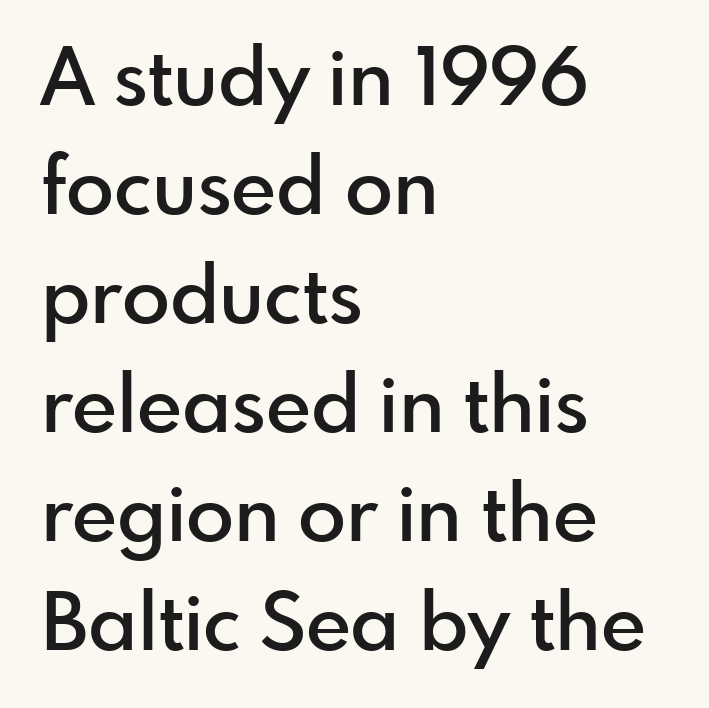
To sum up the face: it is a sans, with no serifs. No extra tracking has been applied to these lines. Rule under the text: the space is simply empty. Here the designer chose a conventional face with non-uniform glyph widths.
